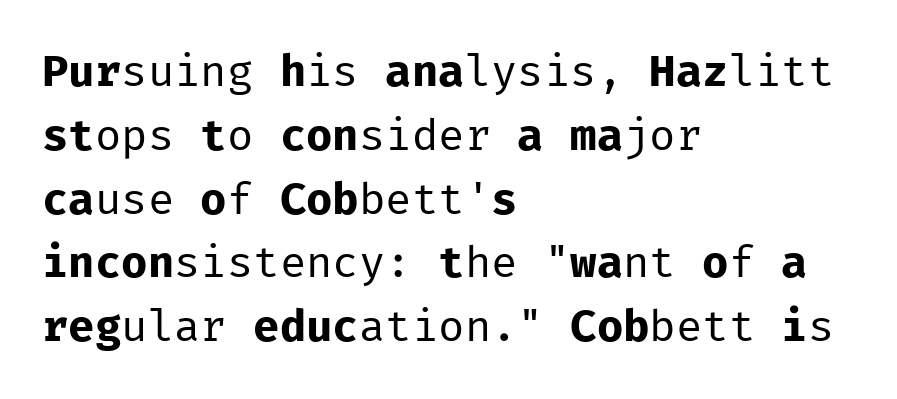
{"serif": "no", "italic": "no", "bold": "no", "weight": "regular", "width": "normal", "stroke_contrast": "low", "x_height": "medium", "monospaced": "yes", "underline": "no", "align": "left", "line_spacing": "normal", "line_spacing_ratio": 1.45, "letter_spacing": "normal", "letter_spacing_em": 0.0, "glyph_px": 44}
